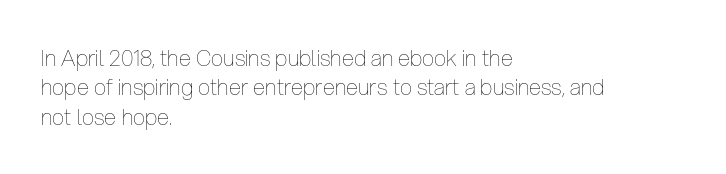
{"italic": "no", "bold": "no", "underline": "no", "align": "left", "line_spacing": "normal", "line_spacing_ratio": 1.33, "letter_spacing": "normal", "letter_spacing_em": 0.0, "glyph_px": 22}
